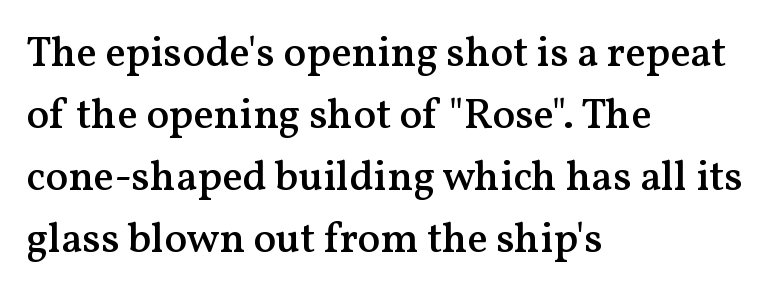
Q: Is the text bold? A: Semi-bold.
Q: Is the text italic (slanted)? A: No, it is upright.
Q: Is the typeface a serif or a sans-serif typeface? A: Serif.
Q: Is the text underlined? A: No.
Q: How is the paragraph aligned? A: Left-aligned.
Q: Is the spacing between letters normal or unusually wide? A: Normal.
Q: Is the spacing between lines tight, normal or loose? A: Normal.
Q: Width (condensed, normal, or wide)? A: Normal.
Q: Stroke contrast? A: Medium.
Q: x-height? A: Medium.
Q: Monospaced? A: No.
